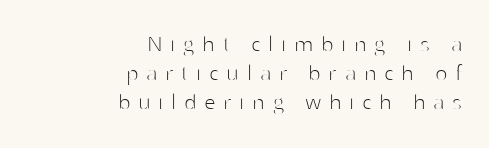
No chunkiness to these letters — they're not bold. Each row of text sits above clean, open space. Does the copy run flush right? Yes — the right margin is perfectly even. The lines are packed closely together with very little leading.
